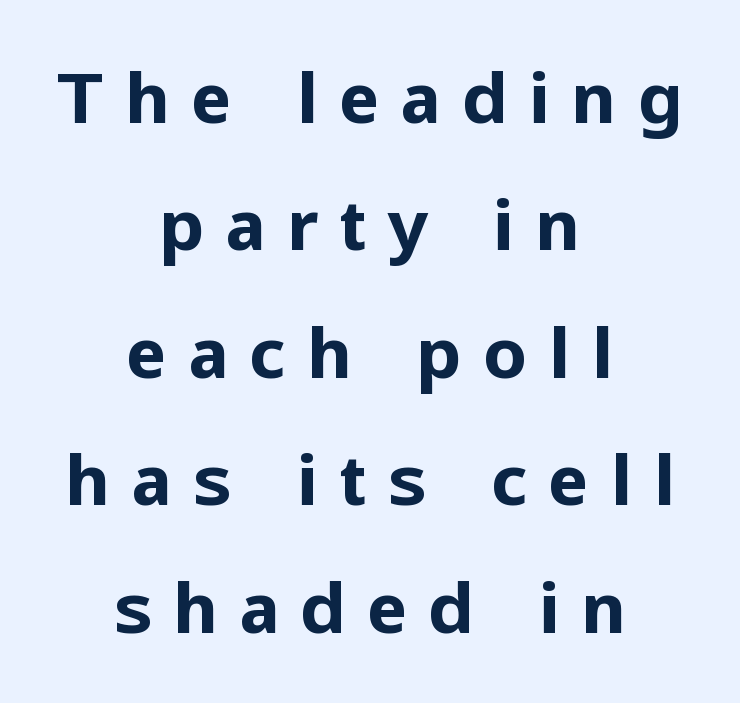
Proportional: the letters do not fall into vertical columns. Quick note: underline off. Tall strokes in this sample are plumb rather than angled. Substantial extra tracking has been applied to these lines. The whitespace from short lines is split evenly between both sides. What weight is shown? A full bold with thick strokes.
